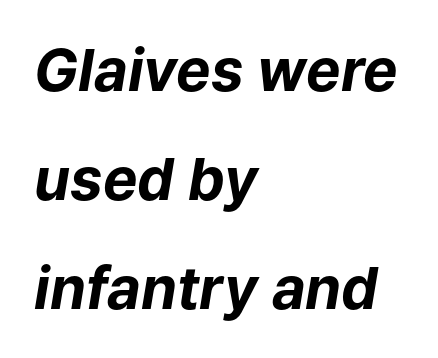
The image shows 58 px bold type, italic (leaning right); set left-aligned, line spacing 1.88x, normal letter spacing, not underlined; low stroke contrast and a medium x-height.
